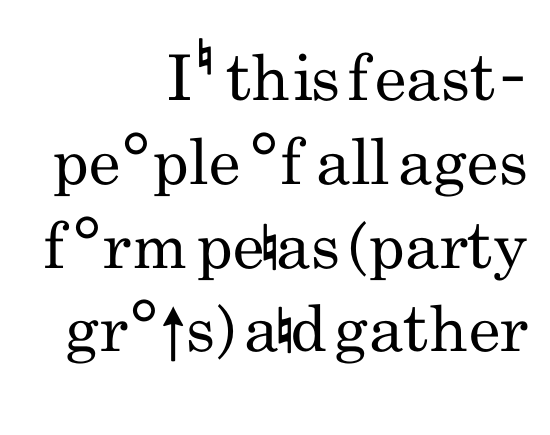
{"serif": "no", "italic": "no", "bold": "no", "weight": "regular", "width": "condensed", "stroke_contrast": "low", "x_height": "small", "monospaced": "no", "underline": "no", "align": "right", "line_spacing": "normal", "line_spacing_ratio": 1.33, "letter_spacing": "normal", "letter_spacing_em": 0.0, "glyph_px": 63}
